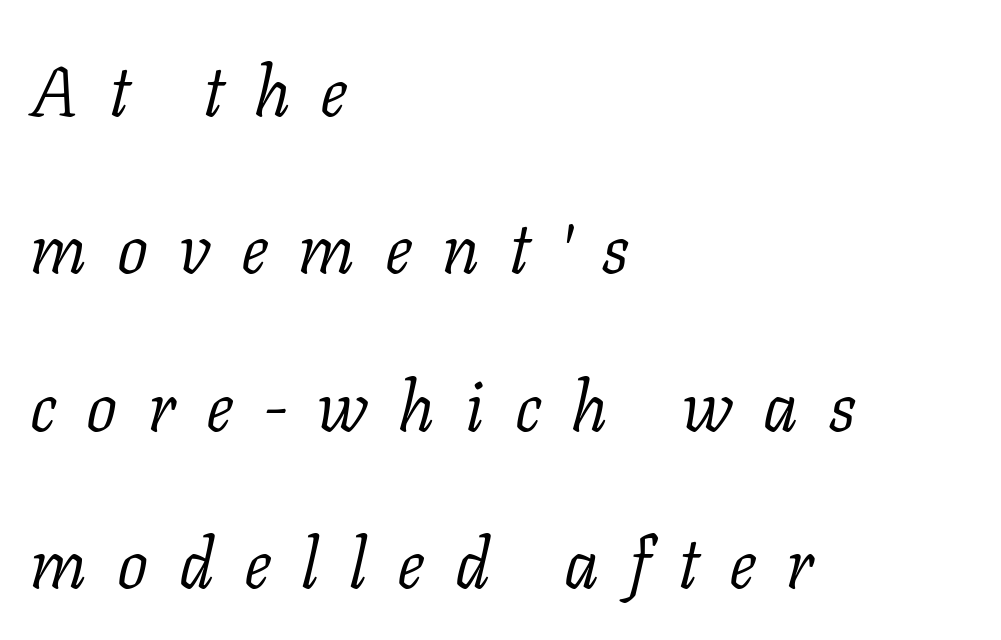
The image shows 69 px light serif type, italic (leaning right); set left-aligned, loose line spacing (2.28x), unusually wide letter spacing (+0.44 em), not underlined; low stroke contrast and a medium x-height.
